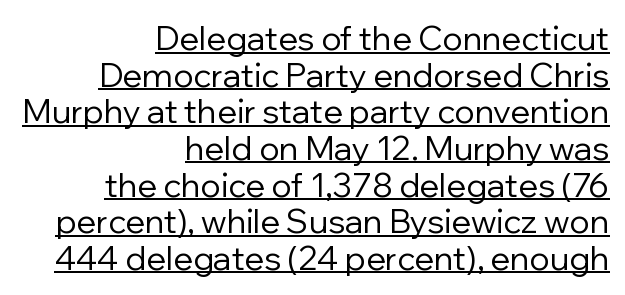
Q: Is the text bold? A: No.
Q: Is the text italic (slanted)? A: No, it is upright.
Q: Is the typeface a serif or a sans-serif typeface? A: Sans-serif.
Q: Is the text underlined? A: Yes.
Q: How is the paragraph aligned? A: Right-aligned.
Q: Is the spacing between letters normal or unusually wide? A: Normal.
Q: Is the spacing between lines tight, normal or loose? A: Tight.
Q: Width (condensed, normal, or wide)? A: Normal.
Q: Stroke contrast? A: Low.
Q: x-height? A: Medium.
Q: Monospaced? A: No.
